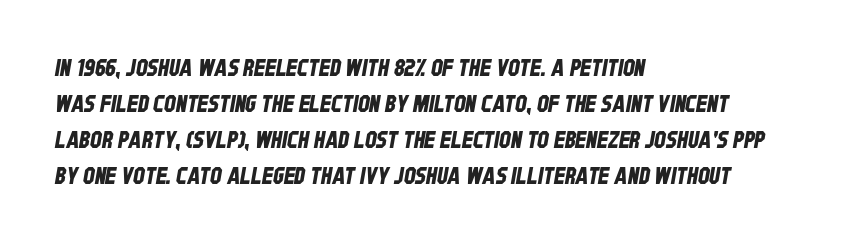
{"underline": "no", "align": "left", "line_spacing": "normal", "line_spacing_ratio": 1.56, "letter_spacing": "normal", "letter_spacing_em": 0.0, "glyph_px": 23}
